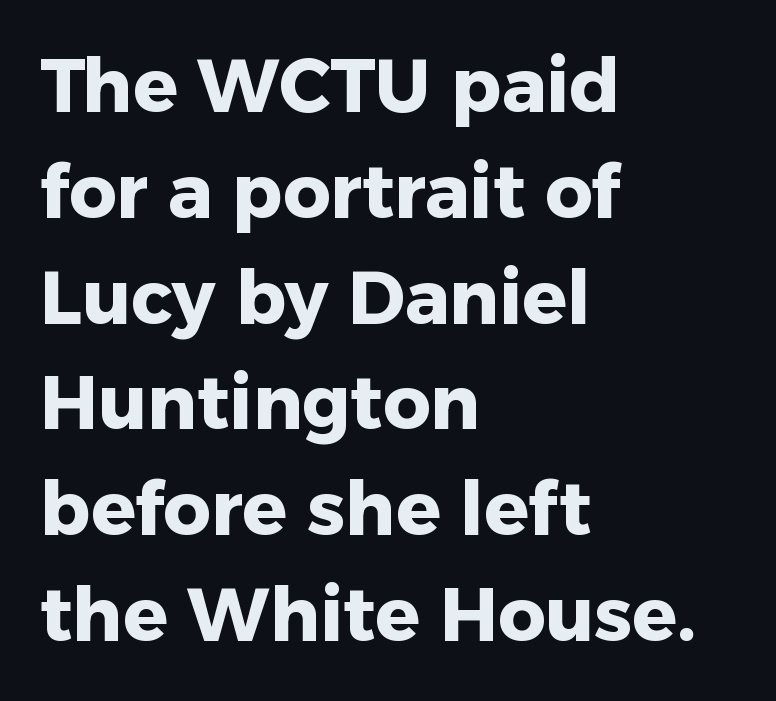
{"serif": "no", "italic": "no", "bold": "yes", "weight": "heavy", "width": "normal", "stroke_contrast": "low", "x_height": "medium", "monospaced": "no", "underline": "no", "align": "left", "line_spacing": "normal", "line_spacing_ratio": 1.43, "letter_spacing": "normal", "letter_spacing_em": 0.0, "glyph_px": 74}
